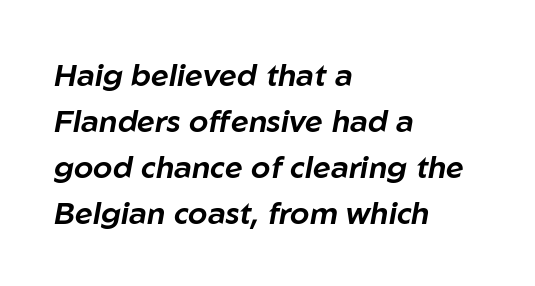
Q: Is the text italic (slanted)? A: Yes, it leans right by about 10 degrees.
Q: Is the text underlined? A: No.
Q: How is the paragraph aligned? A: Left-aligned.
Q: Is the spacing between letters normal or unusually wide? A: Normal.
Q: Is the spacing between lines tight, normal or loose? A: Normal.
Q: Width (condensed, normal, or wide)? A: Normal.
Q: Stroke contrast? A: Low.
Q: x-height? A: Medium.
Q: Monospaced? A: No.
